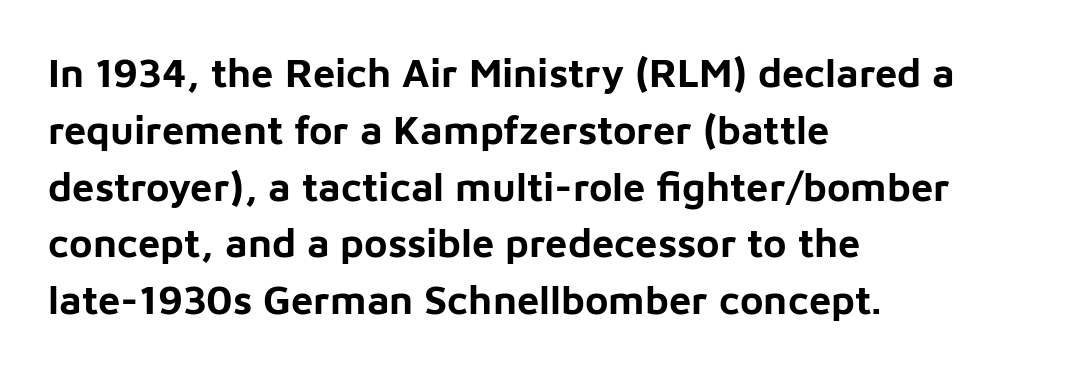
Type without underlining. Notice how thick the strokes are: this is what a full bold looks like. Spacing verdict: proportional, widths tailored to each character. Stroke terminals: plain, sans-serif. Visually the block forms a straight wall on the left and a jagged coastline on the right. Italic? Not at all — the glyphs are vertical.
